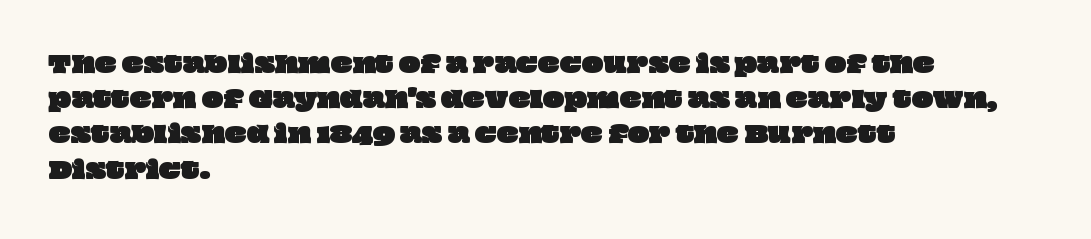
The rendering keeps characters at their native spacing. The zone under the glyphs is completely vacant. Teacher's note: observe the even left margin — that is flush-left alignment. Baseline-to-baseline distance is the conventional proportion of letter height.
